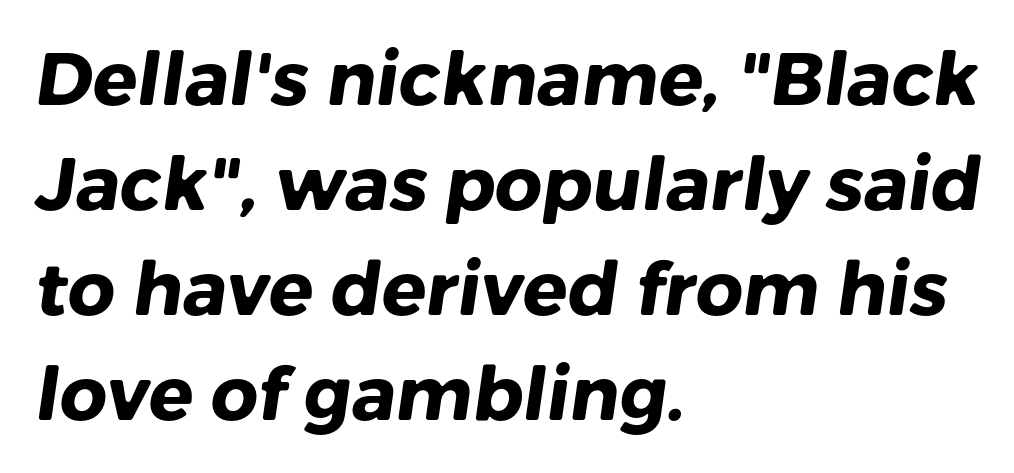
The image shows 74 px heavy sans-serif type; set left-aligned, normal line spacing (1.42x), normal letter spacing, not underlined; low stroke contrast and a medium x-height.
